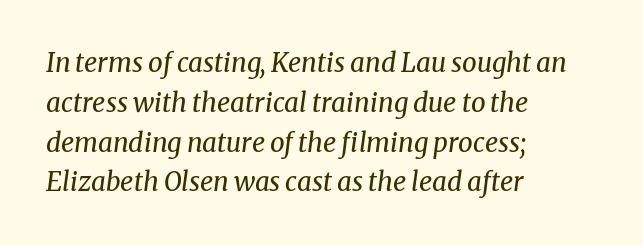
The lettering tilts uniformly, giving the passage an italic look. The characters are drawn with everyday or finer stroke widths. Baseline-to-baseline distance is the conventional proportion of letter height. Layout note: lines flush left. Has an underline been added? It has not.
